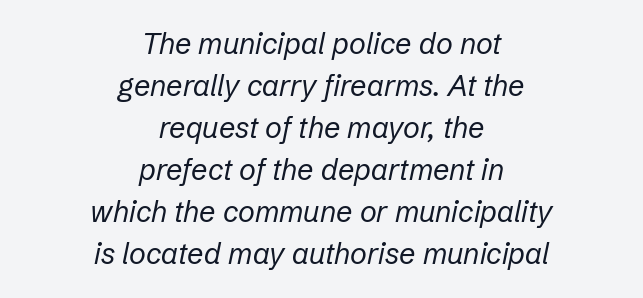
{"italic": "yes", "lean": "right", "slant_degrees": 12, "bold": "no", "weight": "regular", "width": "normal", "stroke_contrast": "low", "x_height": "medium", "monospaced": "no", "underline": "no", "align": "center", "line_spacing": "normal", "line_spacing_ratio": 1.45, "letter_spacing": "normal", "letter_spacing_em": 0.0, "glyph_px": 29}
